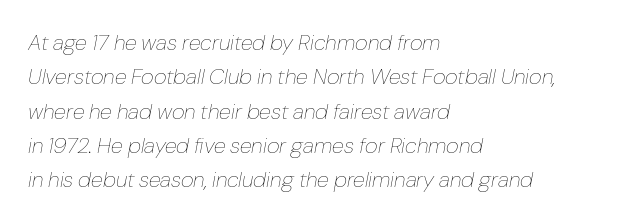
The image shows 22 px text type, italic (leaning right); set left-aligned, normal line spacing (1.56x), normal letter spacing, not underlined.
